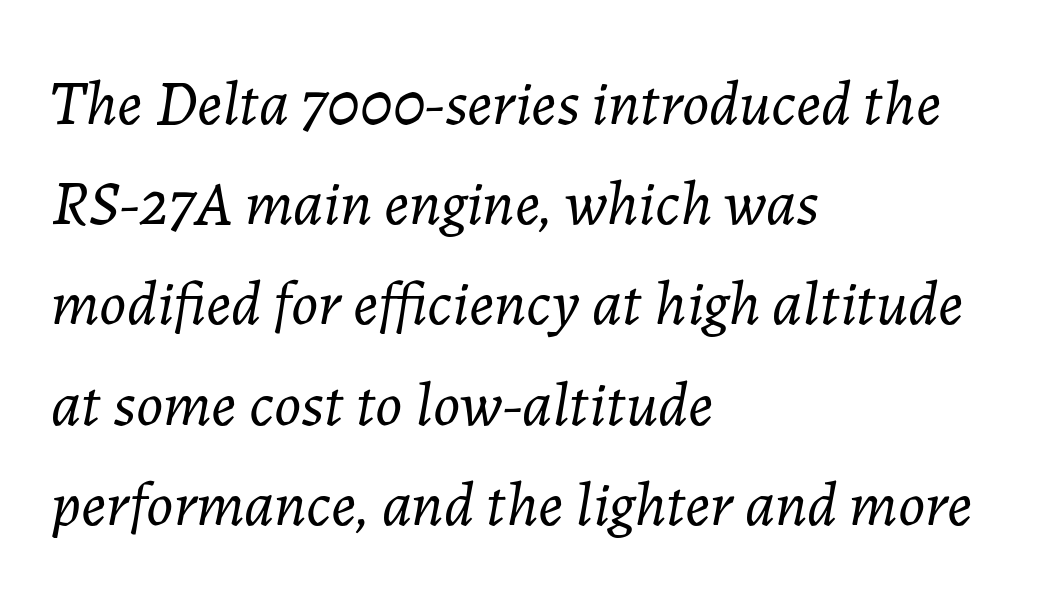
The image shows 63 px light type, italic (leaning right); set left-aligned, normal line spacing (1.59x), normal letter spacing, not underlined; low stroke contrast and a medium x-height.
